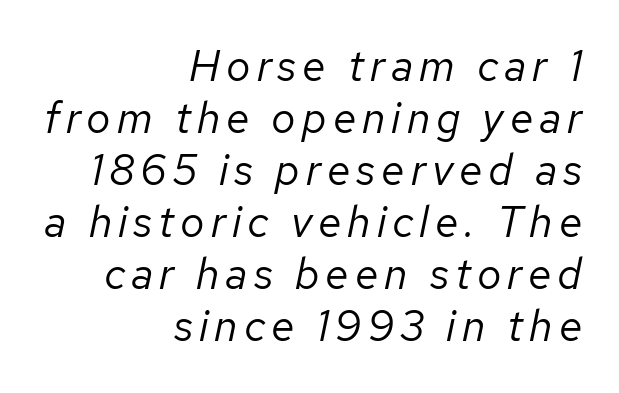
Q: Is the text bold? A: No.
Q: Is the text italic (slanted)? A: Yes, it leans right by about 12 degrees.
Q: Is the text underlined? A: No.
Q: How is the paragraph aligned? A: Right-aligned.
Q: Width (condensed, normal, or wide)? A: Normal.
Q: Stroke contrast? A: Low.
Q: x-height? A: Medium.
Q: Monospaced? A: No.
